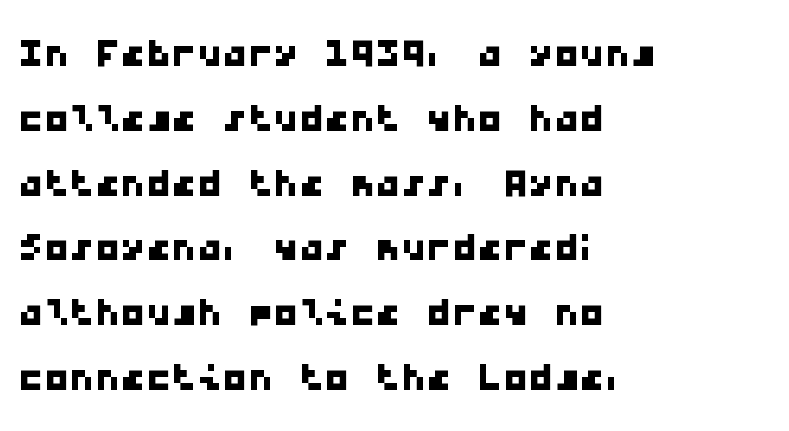
Regarding serifs, this sample does without them. This rendering features lettering with no underline. The designer left line spacing at the default. The horizontal fit of the characters is conventional and even. You could count columns in this text — the font is strictly monospaced. Notice how the passage keeps a crisp vertical edge on the left only.
